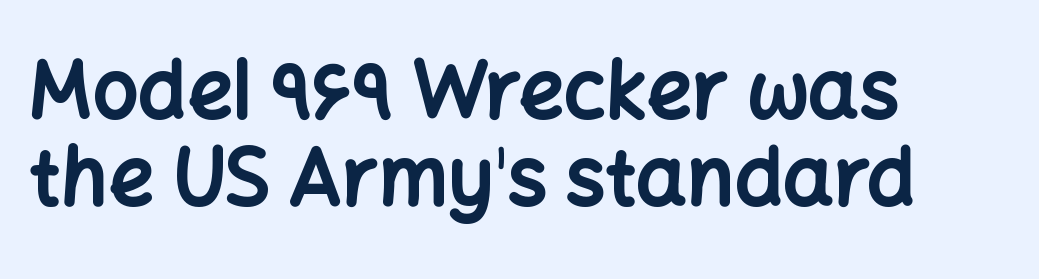
The image shows 80 px bold sans-serif type, upright; set left-aligned, tight line spacing (1.09x), normal letter spacing, not underlined; low stroke contrast and a medium x-height.
